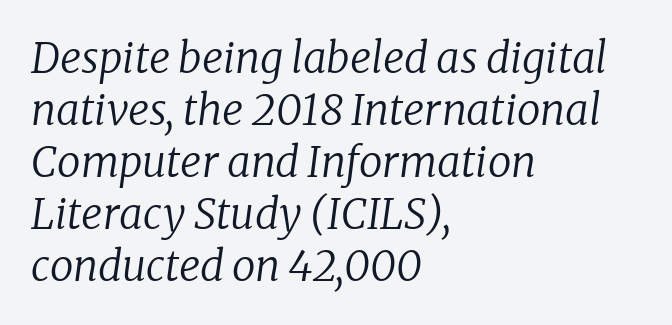
The image shows 42 px regular-weight serif type, italic (leaning right); set left-aligned, line spacing 1.24x, normal letter spacing, not underlined; low stroke contrast and a medium x-height.
